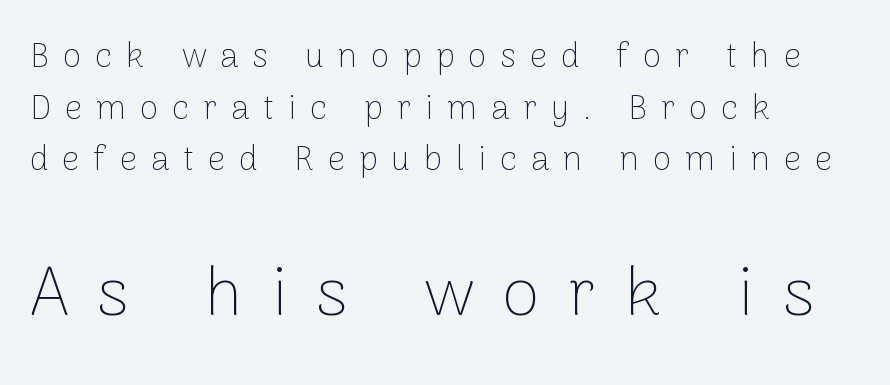
The image shows 69 px thin sans-serif type, upright; set left-aligned, normal line spacing (1.52x), unusually wide letter spacing (+0.41 em), not underlined; the second (bottom) block is 2.03x larger; low stroke contrast and a medium x-height.
